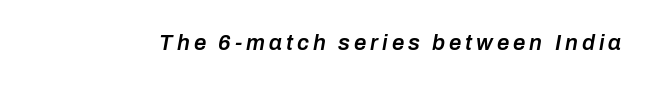
{"italic": "yes", "lean": "right", "slant_degrees": 10, "bold": "semi", "underline": "no", "glyph_px": 22}
